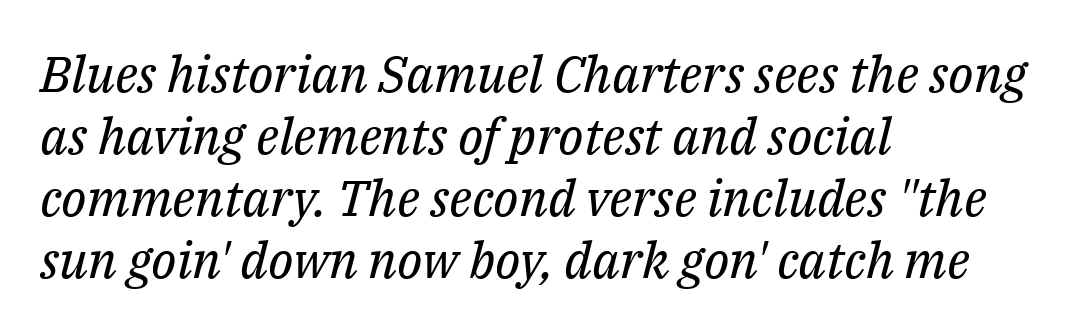
Q: Is the text bold? A: No.
Q: Is the text italic (slanted)? A: Yes, it leans right by about 14 degrees.
Q: Is the typeface a serif or a sans-serif typeface? A: Serif.
Q: Is the text underlined? A: No.
Q: How is the paragraph aligned? A: Left-aligned.
Q: Is the spacing between letters normal or unusually wide? A: Normal.
Q: Width (condensed, normal, or wide)? A: Normal.
Q: Stroke contrast? A: Medium.
Q: x-height? A: Medium.
Q: Monospaced? A: No.
